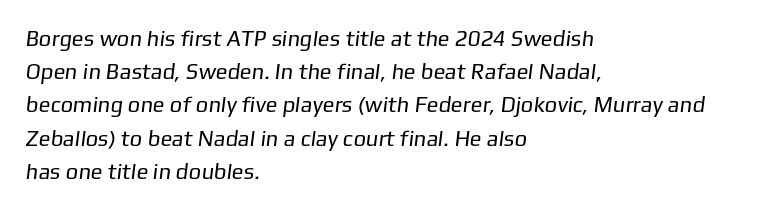
The lines in this sample share a left origin and differ only in where they stop. Default kerning and tracking; the words read as compact shapes. The passage shown stacks its lines at a standard gap. Weight: regular or lighter.
